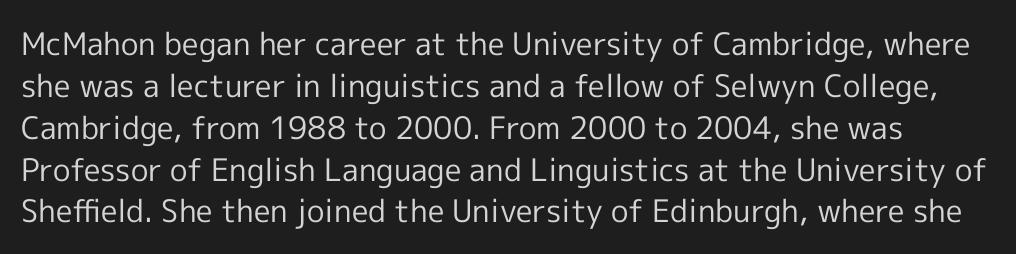
The image shows 31 px regular-weight sans-serif type, upright; set normal line spacing (1.35x), normal letter spacing, not underlined; a medium x-height.
